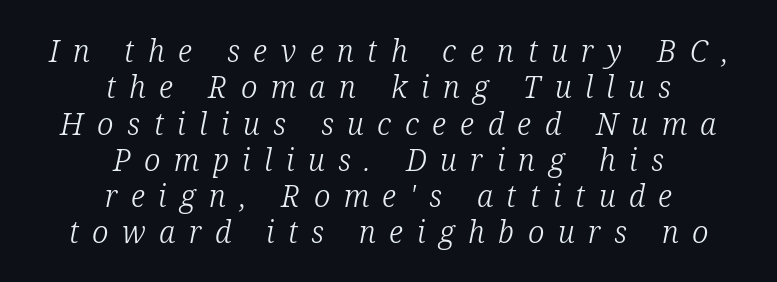
Slanted lettering throughout. The passage shown is not bold in any degree. The foot of each line stays bare and open. Check where the strokes stop: tiny serifs finish them off. Here the designer chose a conventional face with non-uniform glyph widths. The paragraph has two soft edges and a firm central axis.
